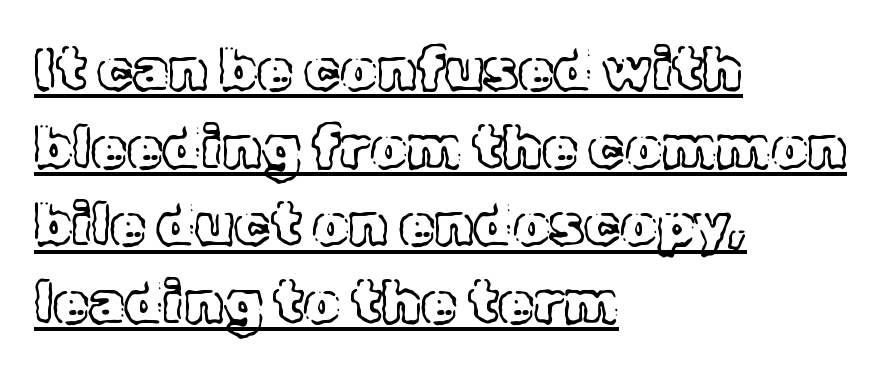
{"italic": "no", "width": "normal", "x_height": "medium", "monospaced": "no", "underline": "yes", "align": "left", "line_spacing": "normal", "line_spacing_ratio": 1.34, "letter_spacing": "normal", "letter_spacing_em": 0.0, "glyph_px": 58}
